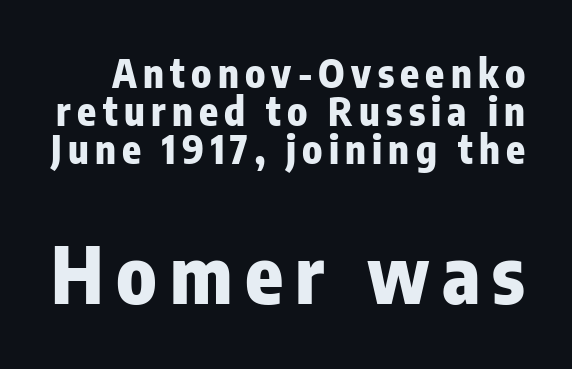
The image shows 78 px heavy, condensed sans-serif type, upright; set tight line spacing (0.97x), not underlined; the second (bottom) block is 2.0x larger; low stroke contrast and a medium x-height.
